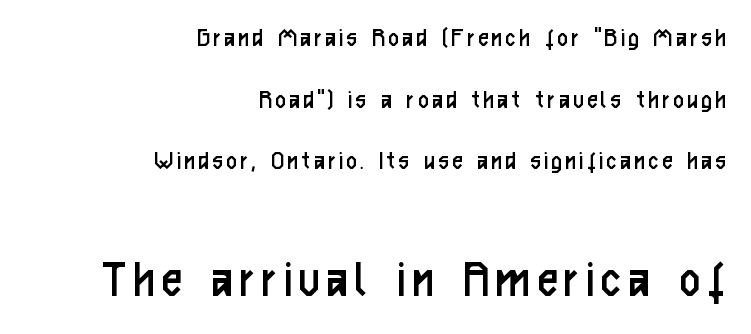
The image shows 56 px regular-weight, condensed sans-serif type, upright; set right-aligned, loose line spacing (2.2x), not underlined; the second (bottom) block is 2.0x larger; low stroke contrast and a medium x-height.
